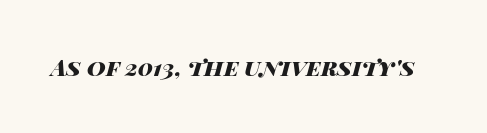
The image shows 23 px bold type, italic (leaning right); set normal letter spacing, not underlined.
